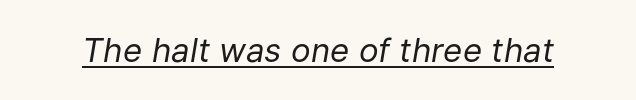
The image shows 33 px regular-weight type, italic (leaning right); set normal letter spacing, underlined; low stroke contrast and a medium x-height.
